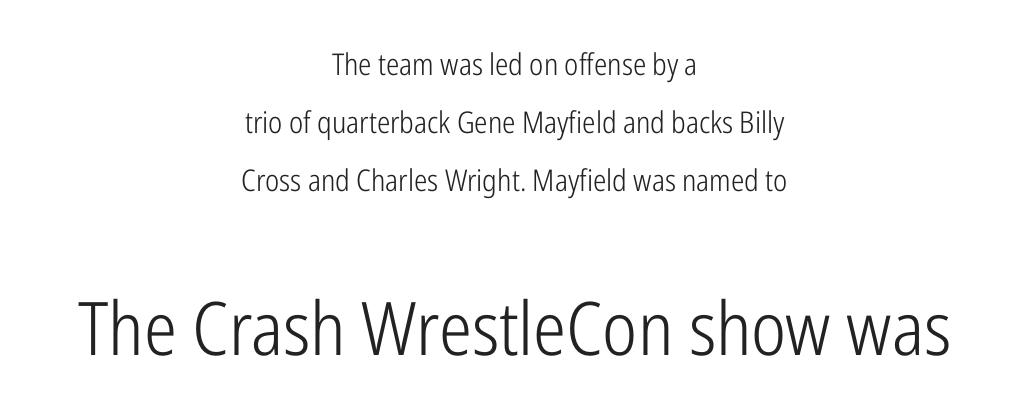
{"serif": "no", "italic": "no", "bold": "no", "weight": "light", "width": "condensed", "stroke_contrast": "low", "x_height": "medium", "monospaced": "no", "underline": "no", "align": "center", "line_spacing": "loose", "line_spacing_ratio": 1.93, "letter_spacing": "normal", "letter_spacing_em": 0.0, "larger_block": "second", "size_ratio": 2.47, "glyph_px": 74}
